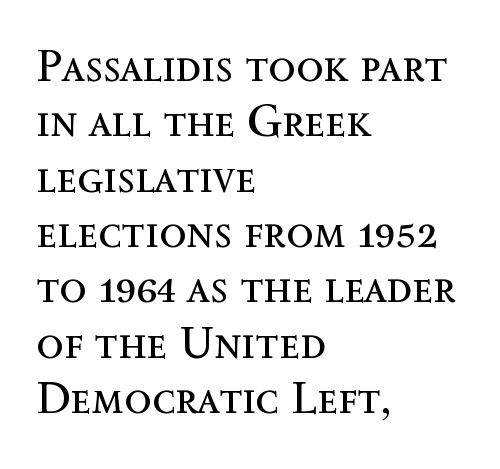
The image shows 45 px regular-weight type, upright; set left-aligned, line spacing 1.23x, normal letter spacing, not underlined; a medium x-height.
